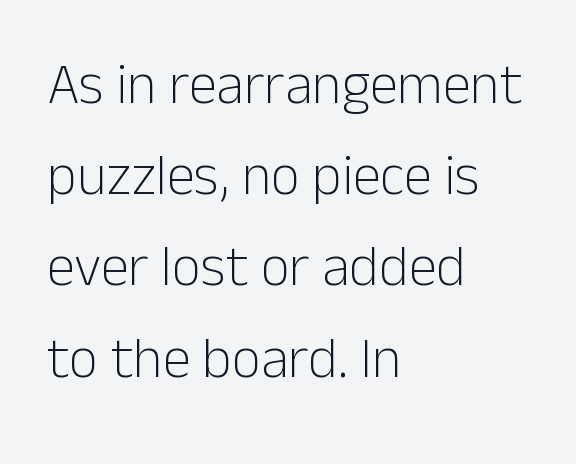
If you drew a line through each stem, it would be perfectly vertical. Leftover space on each line is placed entirely after the last word. Type style note: lacks serifs. Just letters on the line, the space beneath them empty.
